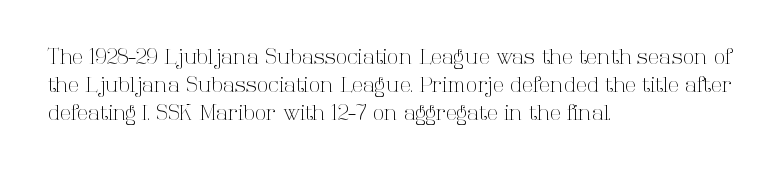
The image shows 21 px text type, upright; set left-aligned, normal line spacing (1.34x), normal letter spacing, not underlined.
